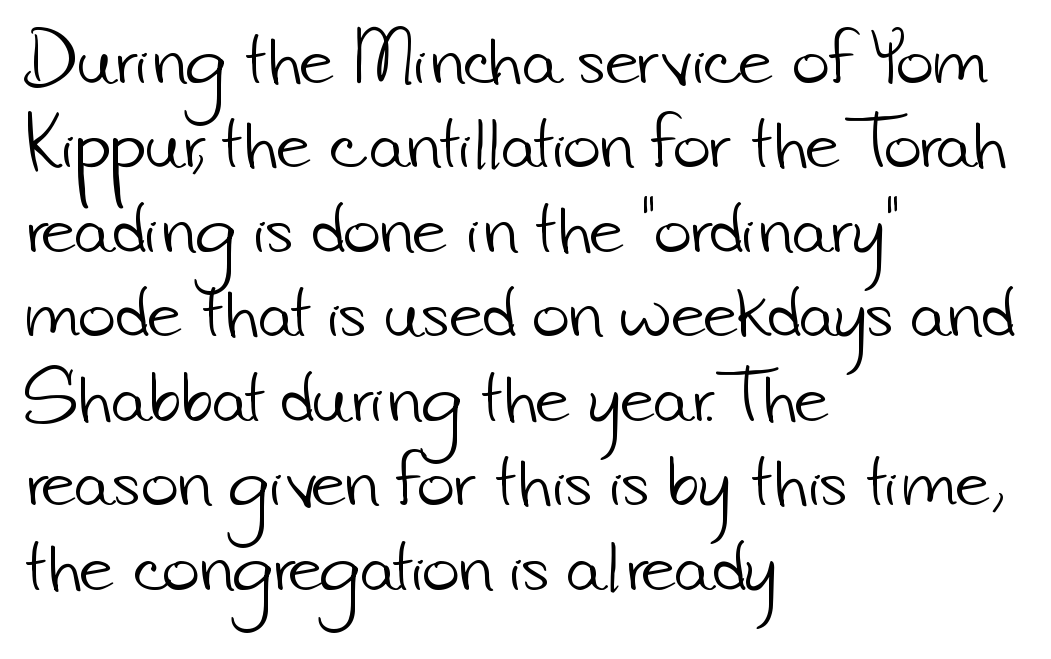
{"serif": "no", "bold": "no", "weight": "light", "width": "normal", "stroke_contrast": "low", "x_height": "small", "monospaced": "no", "underline": "no", "align": "left", "line_spacing": "normal", "line_spacing_ratio": 1.32, "letter_spacing": "normal", "letter_spacing_em": 0.0, "glyph_px": 64}
